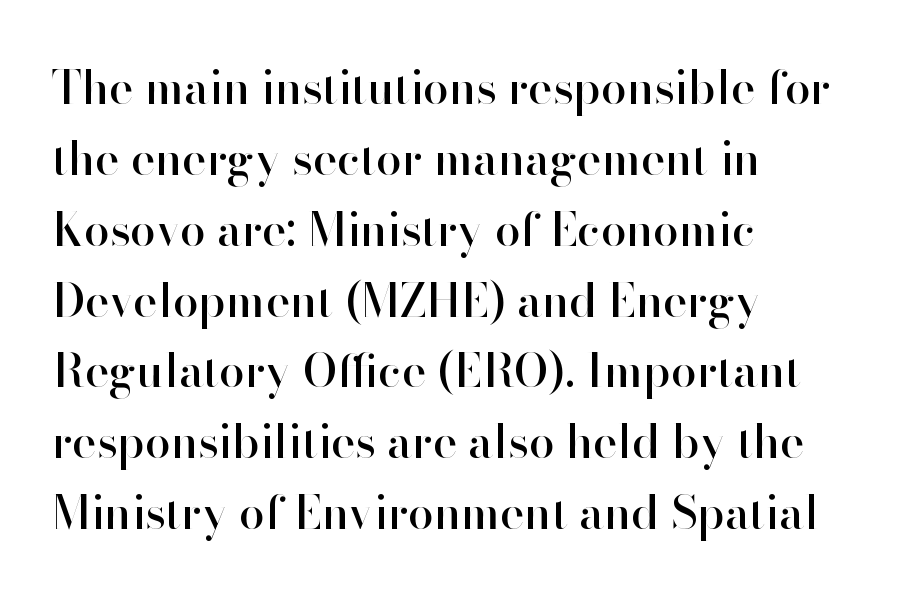
The image shows 46 px sans-serif type, upright; set left-aligned, normal line spacing (1.54x), normal letter spacing, not underlined; high stroke contrast and a small x-height.
